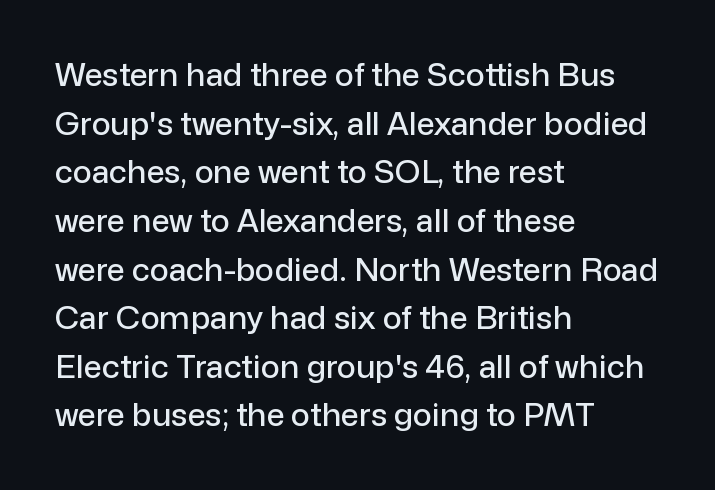
{"serif": "no", "italic": "no", "width": "normal", "stroke_contrast": "low", "x_height": "medium", "monospaced": "no", "underline": "no", "align": "left", "line_spacing": "normal", "line_spacing_ratio": 1.52, "letter_spacing": "normal", "letter_spacing_em": 0.0, "glyph_px": 32}
